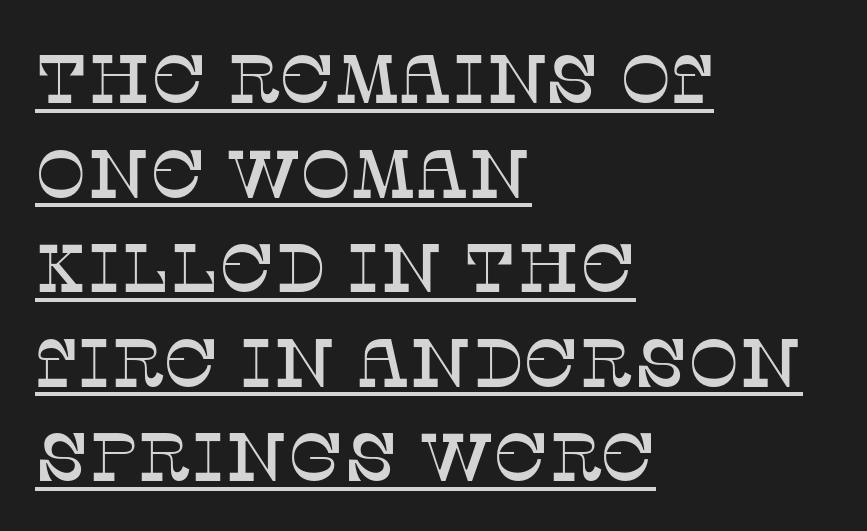
{"serif": "yes", "italic": "no", "width": "normal", "stroke_contrast": "low", "x_height": "large", "monospaced": "no", "underline": "yes", "align": "left", "line_spacing": "normal", "line_spacing_ratio": 1.39, "letter_spacing": "normal", "letter_spacing_em": 0.0, "glyph_px": 68}
